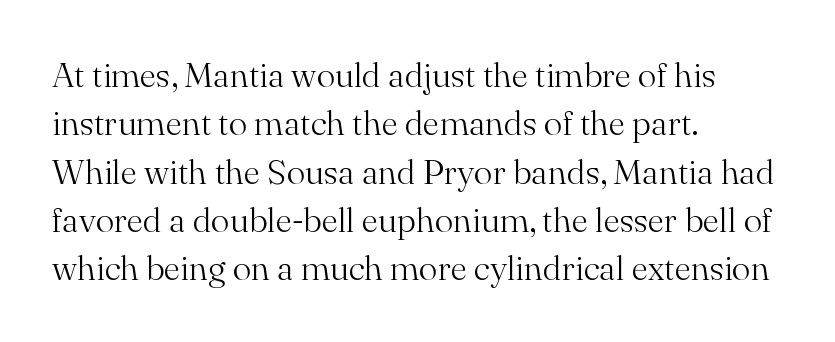
Q: Is the text bold? A: No.
Q: Is the text italic (slanted)? A: No, it is upright.
Q: Is the typeface a serif or a sans-serif typeface? A: Serif.
Q: Is the text underlined? A: No.
Q: How is the paragraph aligned? A: Left-aligned.
Q: Is the spacing between letters normal or unusually wide? A: Normal.
Q: Is the spacing between lines tight, normal or loose? A: Normal.
Q: Width (condensed, normal, or wide)? A: Normal.
Q: Stroke contrast? A: Medium.
Q: x-height? A: Small.
Q: Monospaced? A: No.
